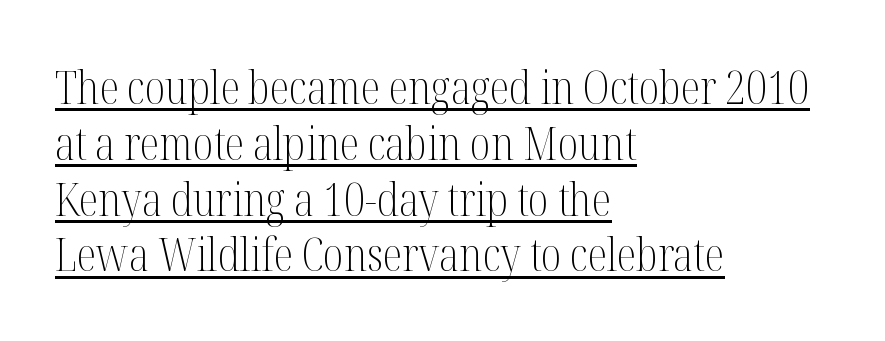
Q: Is the text bold? A: No.
Q: Is the text italic (slanted)? A: No, it is upright.
Q: Is the typeface a serif or a sans-serif typeface? A: Serif.
Q: Is the text underlined? A: Yes.
Q: How is the paragraph aligned? A: Left-aligned.
Q: Is the spacing between letters normal or unusually wide? A: Normal.
Q: Width (condensed, normal, or wide)? A: Condensed.
Q: Stroke contrast? A: Medium.
Q: x-height? A: Medium.
Q: Monospaced? A: No.
